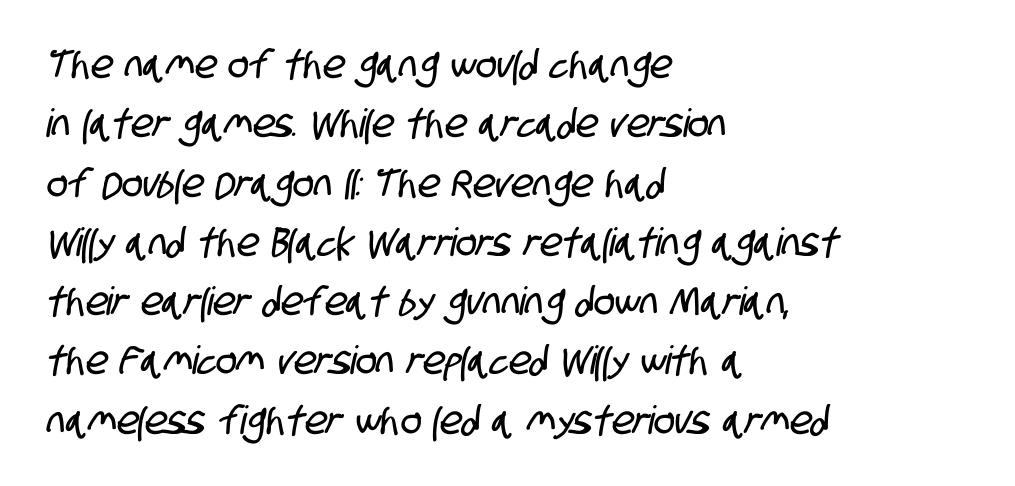
{"serif": "no", "width": "condensed", "stroke_contrast": "low", "x_height": "large", "monospaced": "no", "underline": "no", "align": "left", "line_spacing": "normal", "line_spacing_ratio": 1.52, "letter_spacing": "normal", "letter_spacing_em": 0.0, "glyph_px": 39}
